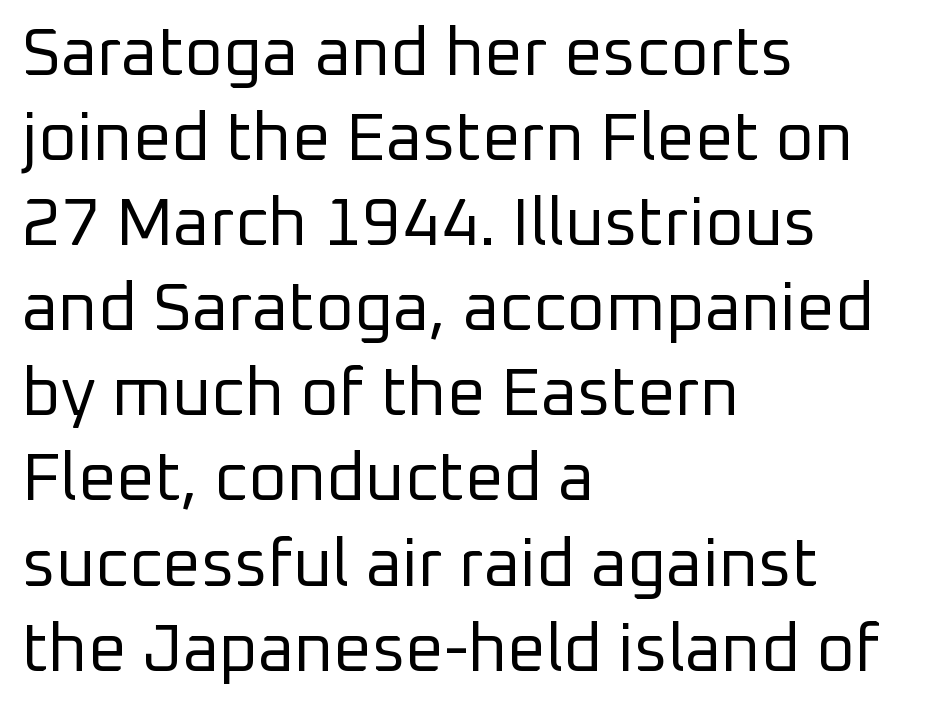
The image shows 67 px regular-weight sans-serif type, upright; set left-aligned, normal line spacing (1.27x), normal letter spacing, not underlined; low stroke contrast and a medium x-height.
